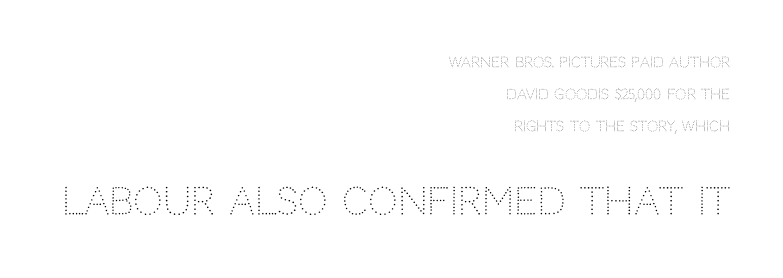
{"serif": "no", "italic": "no", "bold": "no", "weight": "light", "width": "normal", "stroke_contrast": "low", "x_height": "large", "monospaced": "no", "underline": "no", "align": "right", "line_spacing": "loose", "line_spacing_ratio": 2.3, "letter_spacing": "normal", "letter_spacing_em": 0.0, "larger_block": "second", "size_ratio": 2.64, "glyph_px": 37}
